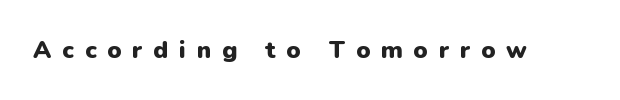
The image shows 24 px bold type, upright; set unusually wide letter spacing (+0.45 em), not underlined.
